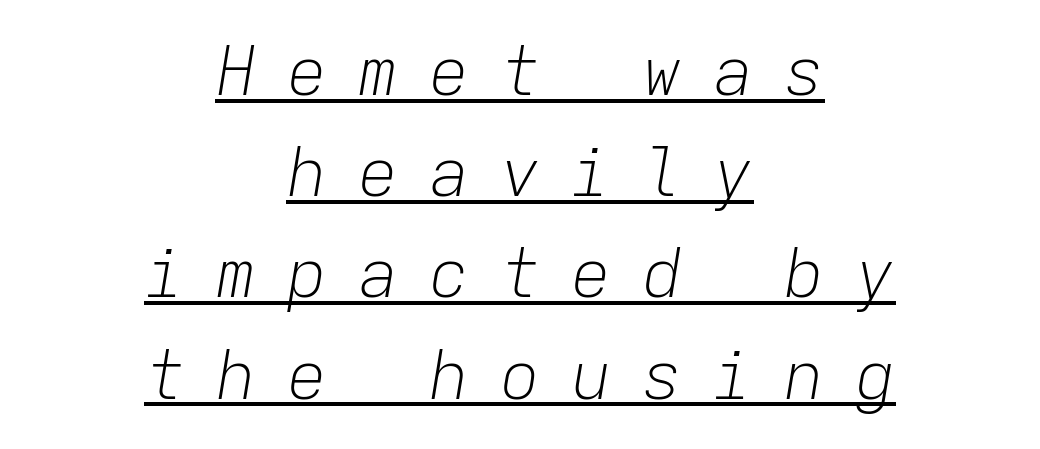
On a weight scale, this lands at 450 or below. Think of a typewriter: that constant character pitch is what you see here. Quick note: italic. The rendering inserts visible extra space after every character. Compared with typical paragraphs, the rows here are spaced about the same. Compared with a flush-left layout, this one balances lines on the center instead.
